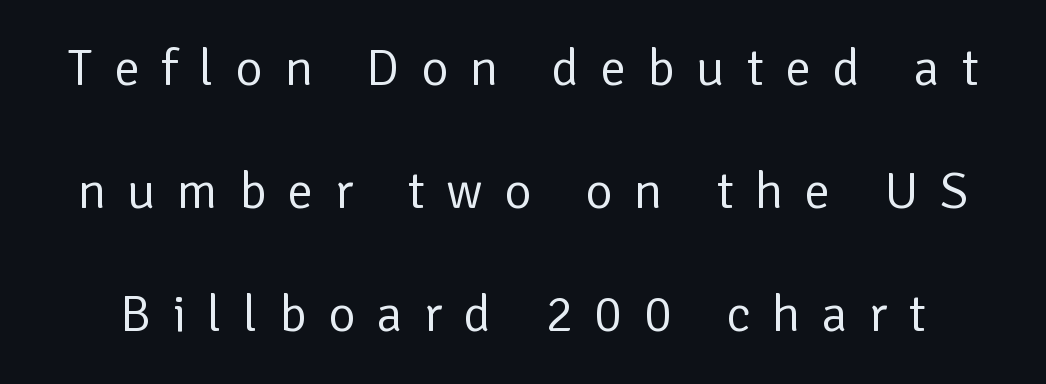
Counters stay open thanks to moderate or lighter strokes. Each new line begins a long way beneath the previous one. Compared with typical body copy, the letter spacing here is much looser. Rule under the text: the space is simply empty. Proportional: the letters do not fall into vertical columns. This is roman type, the default non-slanted kind.
